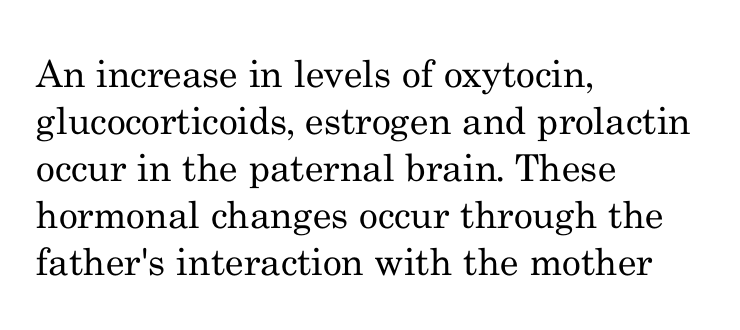
Q: Is the text bold? A: No.
Q: Is the text italic (slanted)? A: No, it is upright.
Q: Is the typeface a serif or a sans-serif typeface? A: Serif.
Q: Is the text underlined? A: No.
Q: How is the paragraph aligned? A: Left-aligned.
Q: Is the spacing between letters normal or unusually wide? A: Normal.
Q: Is the spacing between lines tight, normal or loose? A: Normal.
Q: Width (condensed, normal, or wide)? A: Normal.
Q: Stroke contrast? A: Medium.
Q: x-height? A: Small.
Q: Monospaced? A: No.
